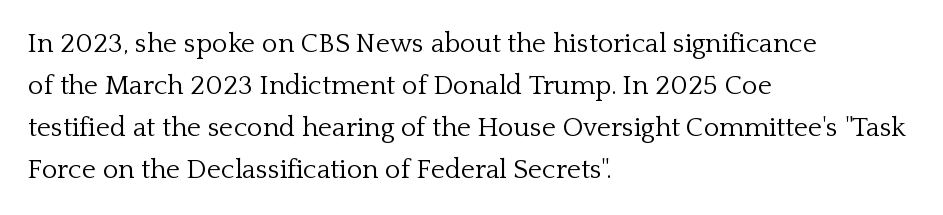
Each new line begins a customary step beneath the previous one. The passage shown is not underscored anywhere. Weight: not bold — regular or lighter. Nope, not italic — everything's standing straight. A classic flush-left, rag-right setting is used for this passage.
